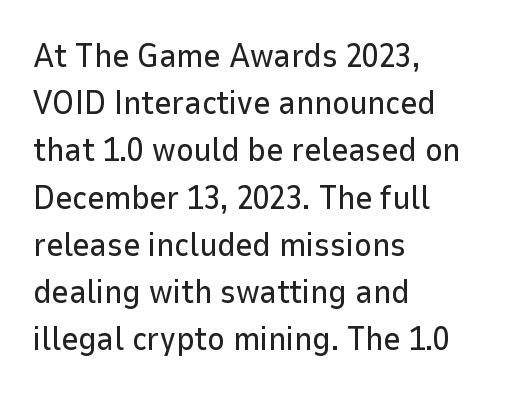
{"serif": "no", "italic": "no", "width": "normal", "stroke_contrast": "low", "x_height": "medium", "monospaced": "no", "underline": "no", "align": "left", "line_spacing": "normal", "line_spacing_ratio": 1.43, "letter_spacing": "normal", "letter_spacing_em": 0.0, "glyph_px": 33}
